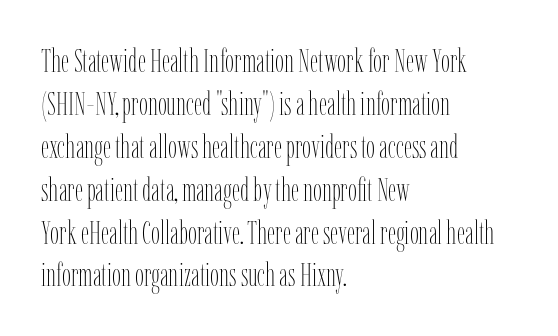
{"italic": "no", "bold": "no", "weight": "thin", "width": "condensed", "stroke_contrast": "low", "x_height": "medium", "monospaced": "no", "underline": "no", "align": "left", "line_spacing": "normal", "line_spacing_ratio": 1.34, "letter_spacing": "normal", "letter_spacing_em": 0.0, "glyph_px": 32}
